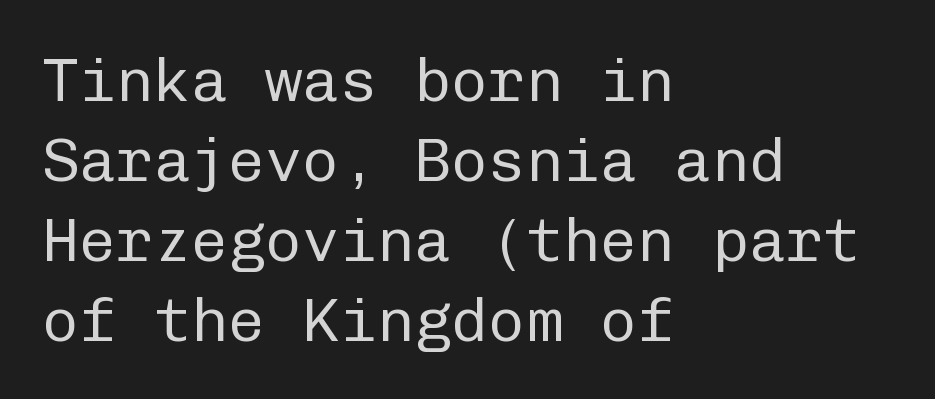
The image shows 62 px regular-weight sans-serif type, upright, monospaced; set left-aligned, normal line spacing (1.29x), normal letter spacing, not underlined; low stroke contrast and a medium x-height.
